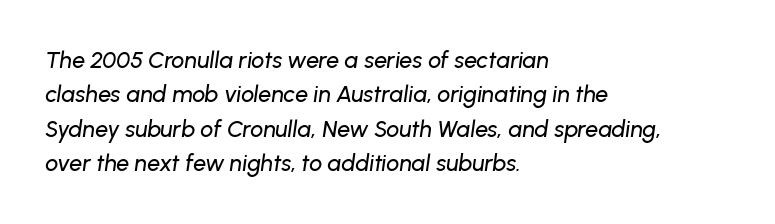
The image shows 23 px text type, italic (leaning right); set left-aligned, normal line spacing (1.5x), normal letter spacing, not underlined.
